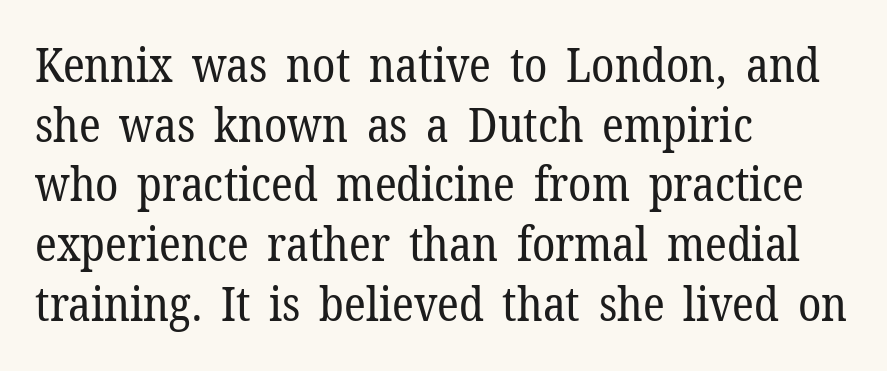
The image shows 47 px regular-weight serif type, upright; set left-aligned, normal line spacing (1.27x), normal letter spacing, not underlined; low stroke contrast and a medium x-height.
